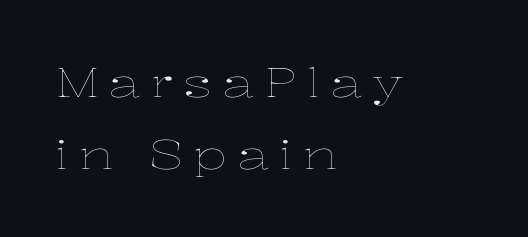
Q: Is the text bold? A: No.
Q: Is the text italic (slanted)? A: No, it is upright.
Q: Is the text underlined? A: No.
Q: How is the paragraph aligned? A: Left-aligned.
Q: Is the spacing between letters normal or unusually wide? A: Unusually wide.
Q: Width (condensed, normal, or wide)? A: Wide.
Q: Stroke contrast? A: Low.
Q: x-height? A: Medium.
Q: Monospaced? A: No.
